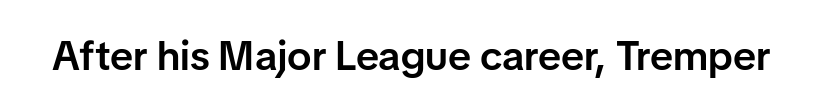
The image shows 41 px semibold sans-serif type, upright; set normal letter spacing, not underlined; low stroke contrast and a medium x-height.
